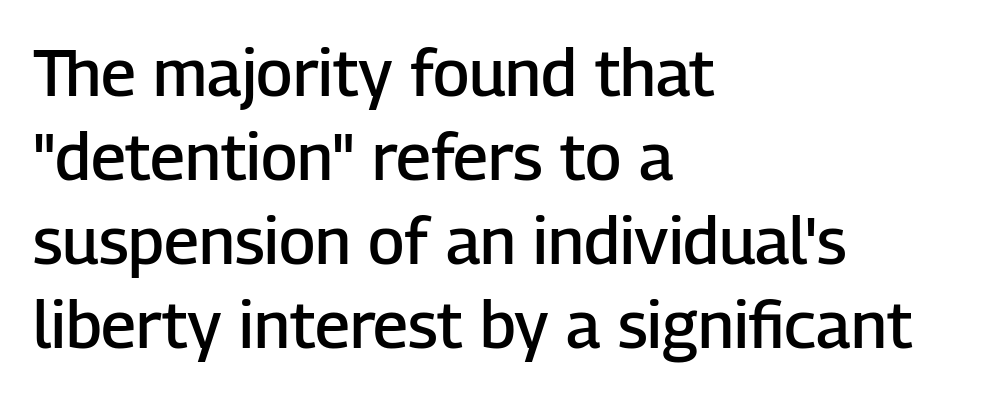
The image shows 65 px semibold sans-serif type, upright; set left-aligned, normal line spacing (1.29x), normal letter spacing, not underlined; low stroke contrast and a medium x-height.
